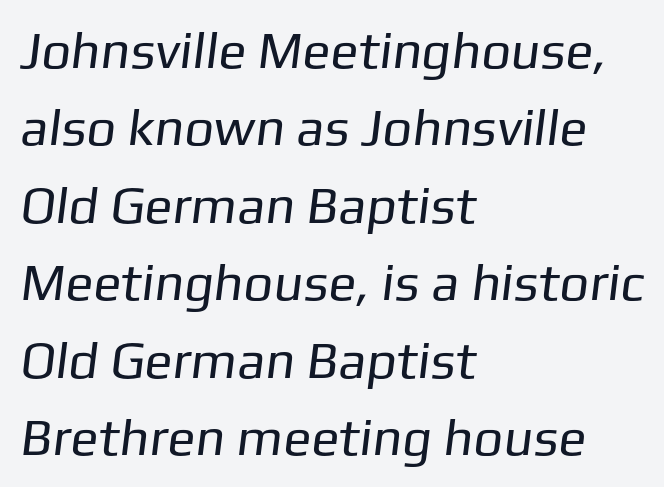
Q: Is the text bold? A: No.
Q: Is the typeface a serif or a sans-serif typeface? A: Sans-serif.
Q: Is the text underlined? A: No.
Q: How is the paragraph aligned? A: Left-aligned.
Q: Is the spacing between letters normal or unusually wide? A: Normal.
Q: Is the spacing between lines tight, normal or loose? A: Normal.
Q: Width (condensed, normal, or wide)? A: Normal.
Q: Stroke contrast? A: Low.
Q: x-height? A: Medium.
Q: Monospaced? A: No.
